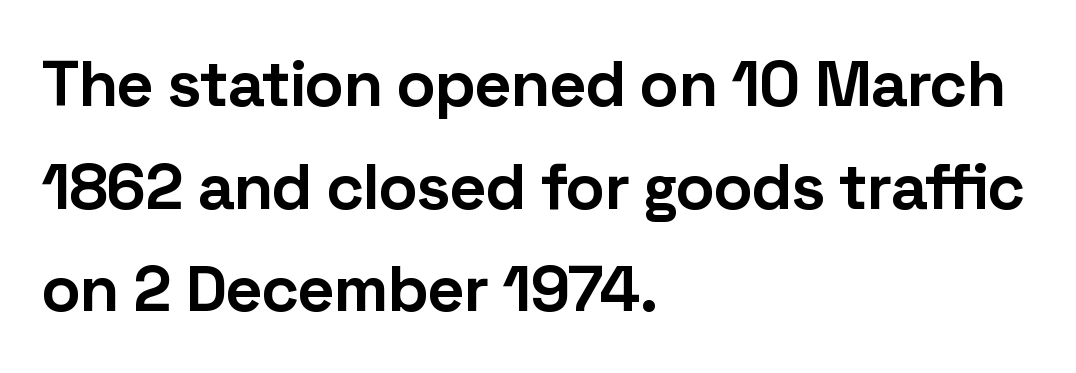
Where is the straight margin? On the left. Proportional: the letters do not fall into vertical columns. The lettering holds an erect, upright posture throughout. Has an underline been added? It has not.
